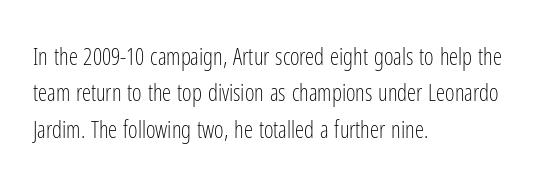
Compared with typical paragraphs, the rows here are spaced about the same. The letterforms sit at book weight or below. Ascenders rise straight up at ninety degrees. The lines are quadded left. Check the space under the baseline: it is left empty. Tracking value appears to be zero — textbook default spacing.
